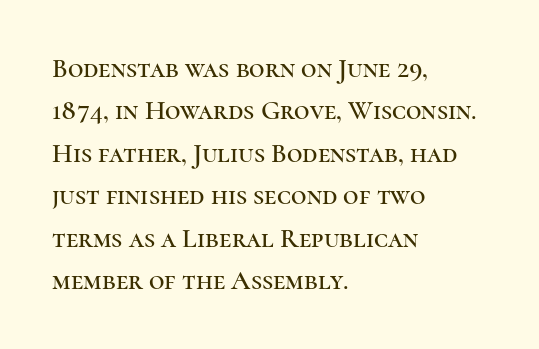
The image shows 27 px text type, upright; set left-aligned, normal line spacing (1.57x), normal letter spacing, not underlined.
